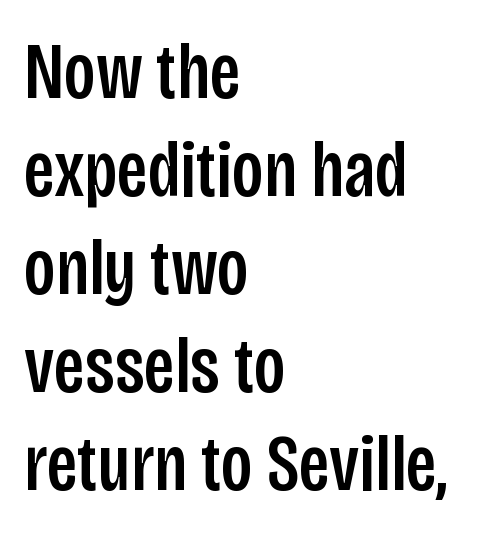
The image shows 79 px condensed sans-serif type, upright; set left-aligned, line spacing 1.24x, normal letter spacing, not underlined; low stroke contrast and a large x-height.
